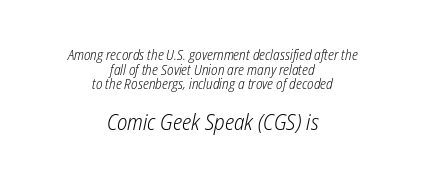
The rendering enlarges the type as you move from the upper chunk to the lower. Is the type heavy? It reads as light-to-regular instead. The passage shown is not underscored anywhere. These lines keep a tight, regular rhythm from letter to letter. Caption: multi-line text, centered on the measure. The text carries the slant typical of an italic or oblique font.
